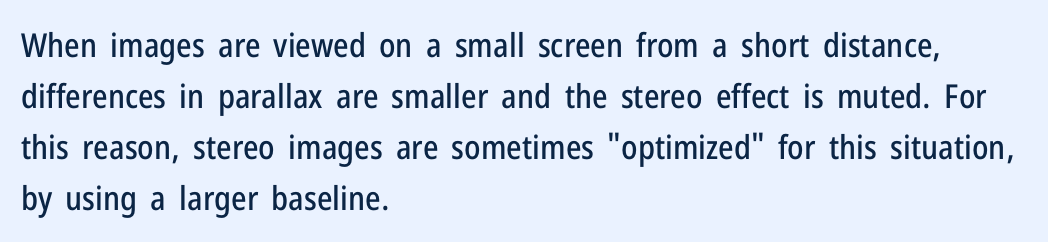
A clean baseline with only descenders dipping below it. Is the block centered? No — it sits flush against the left margin. How are the letters spaced? Ordinarily, with no added tracking. Italic: no, the glyphs are upright roman. The font family rendered here belongs to the sans-serif group.
